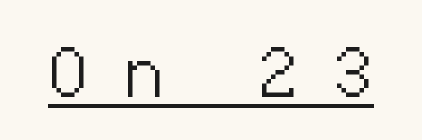
The typesetter has applied underlining to the passage shown. A roman cut, with each character standing at attention. The gaps between neighbouring characters are conspicuously large. The designer went with a sans here, leaving each stem footless. The face used here is proportionally spaced, like ordinary book or web type. Ink coverage per letter is moderate at most.
